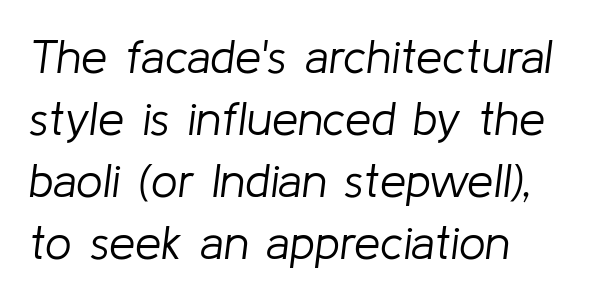
The image shows 47 px light type, italic (leaning right); set left-aligned, normal line spacing (1.32x), normal letter spacing, not underlined; low stroke contrast and a medium x-height.
